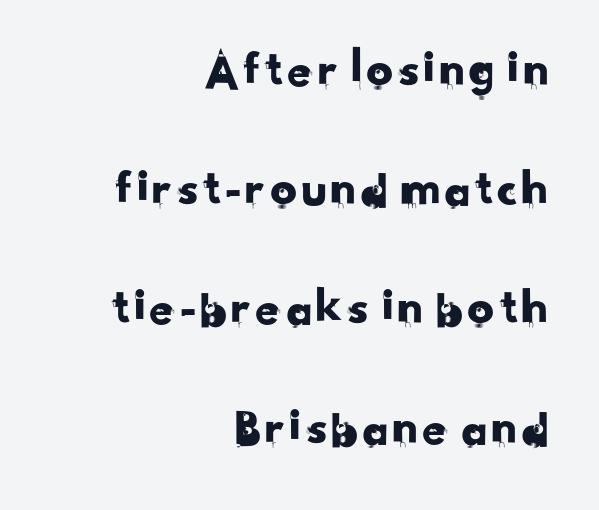
You could not count columns in this text — the font is proportionally spaced. The ragged edge is on the left, which tells us the setting is flush right. The face used here is a sans, in the tradition of grotesques and geometrics. The words here are not underlined. Horizontal bands of white between lines are thick stripes. The letters sit at their default tracking, neither squeezed nor spread.
